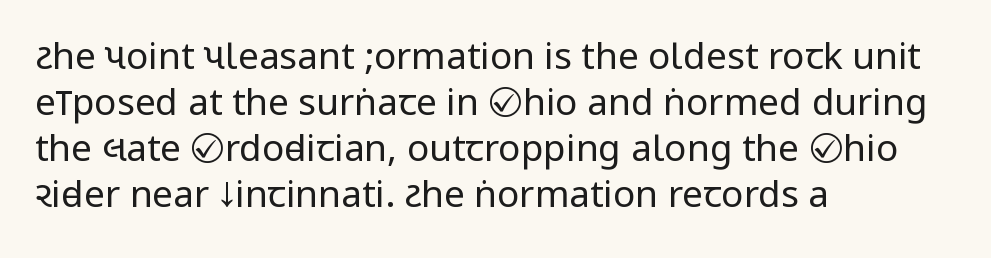
The image shows 37 px regular-weight, condensed sans-serif type, upright; set left-aligned, line spacing 1.24x, normal letter spacing, not underlined; low stroke contrast.
